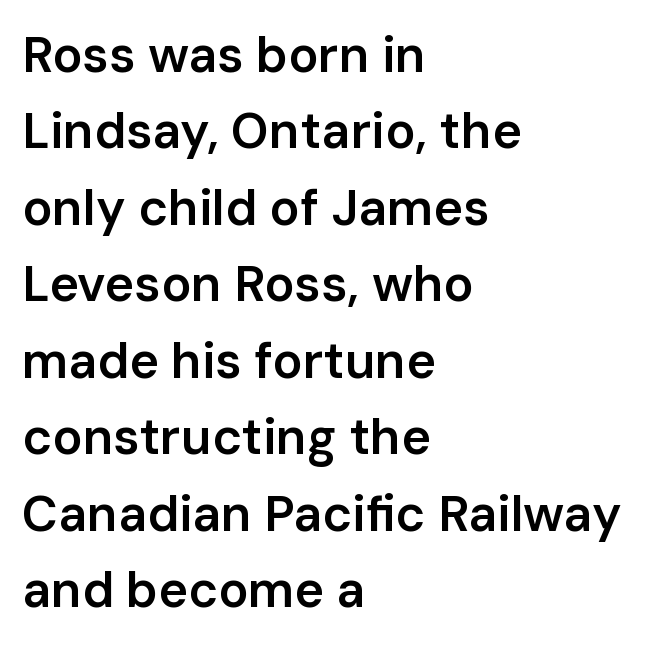
{"serif": "no", "italic": "no", "bold": "semi", "weight": "semibold", "width": "normal", "stroke_contrast": "low", "x_height": "medium", "monospaced": "no", "underline": "no", "align": "left", "line_spacing": "normal", "line_spacing_ratio": 1.53, "letter_spacing": "normal", "letter_spacing_em": 0.0, "glyph_px": 50}
